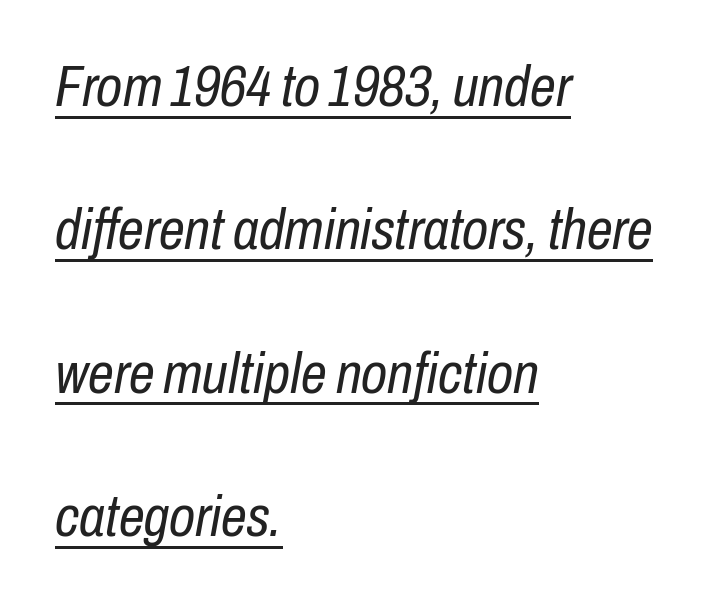
The image shows 58 px regular-weight, condensed type, italic (leaning right); set left-aligned, loose line spacing (2.47x), normal letter spacing, underlined; low stroke contrast and a medium x-height.
